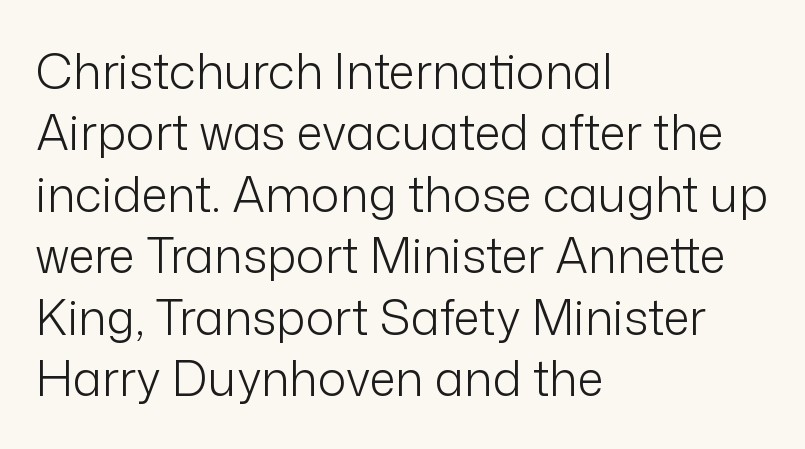
{"serif": "no", "italic": "no", "bold": "no", "weight": "light", "width": "normal", "stroke_contrast": "low", "x_height": "medium", "monospaced": "no", "underline": "no", "align": "left", "line_spacing": "normal", "line_spacing_ratio": 1.28, "letter_spacing": "normal", "letter_spacing_em": 0.0, "glyph_px": 48}
